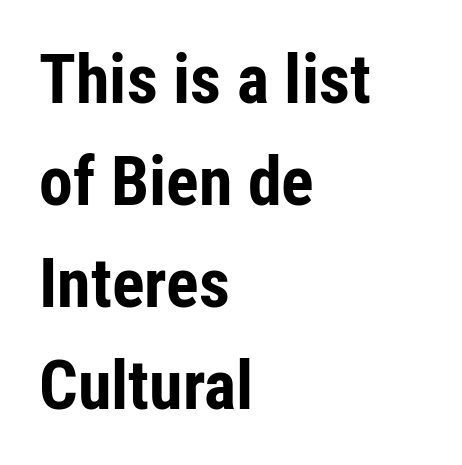
Q: Is the text bold? A: Yes.
Q: Is the text italic (slanted)? A: No, it is upright.
Q: Is the typeface a serif or a sans-serif typeface? A: Sans-serif.
Q: Is the text underlined? A: No.
Q: How is the paragraph aligned? A: Left-aligned.
Q: Is the spacing between letters normal or unusually wide? A: Normal.
Q: Is the spacing between lines tight, normal or loose? A: Normal.
Q: Width (condensed, normal, or wide)? A: Condensed.
Q: Stroke contrast? A: Low.
Q: x-height? A: Medium.
Q: Monospaced? A: No.
